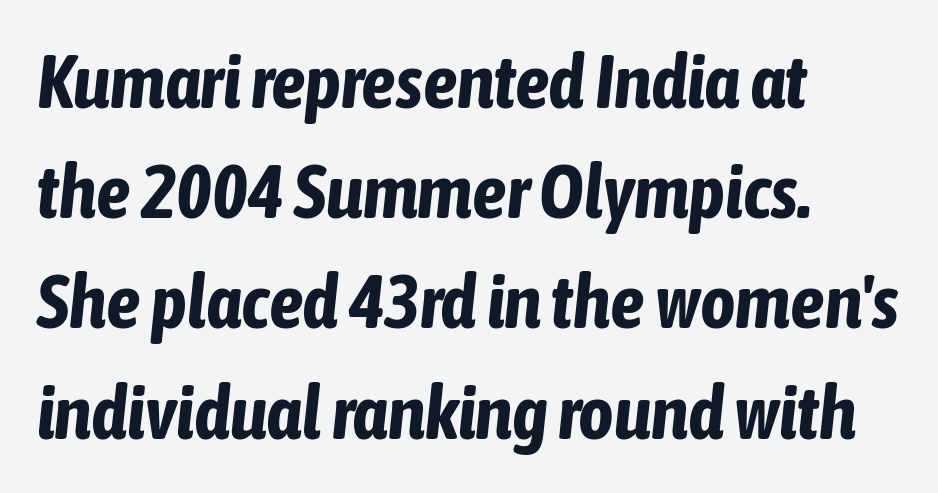
The image shows 76 px bold, condensed type, italic (leaning right); set left-aligned, normal line spacing (1.45x), normal letter spacing, not underlined; low stroke contrast and a medium x-height.
